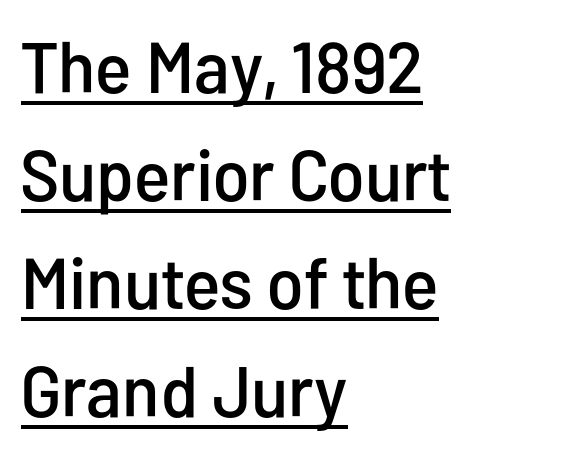
The image shows 72 px condensed sans-serif type, upright; set left-aligned, normal line spacing (1.5x), normal letter spacing, underlined; low stroke contrast and a medium x-height.
